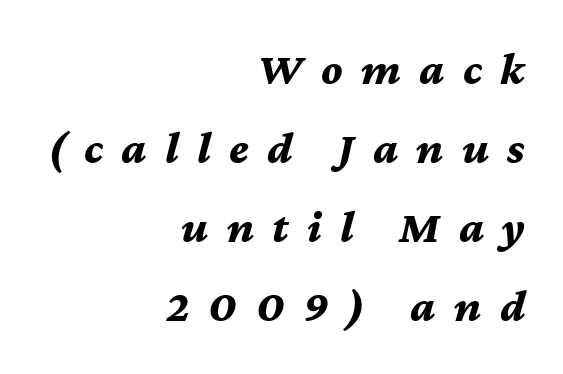
Q: Is the text bold? A: Yes.
Q: Is the text italic (slanted)? A: Yes, it leans right by about 12 degrees.
Q: Is the text underlined? A: No.
Q: How is the paragraph aligned? A: Right-aligned.
Q: Is the spacing between letters normal or unusually wide? A: Unusually wide.
Q: Width (condensed, normal, or wide)? A: Normal.
Q: Stroke contrast? A: Medium.
Q: x-height? A: Medium.
Q: Monospaced? A: No.
